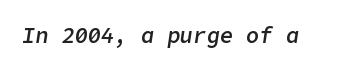
Is the type bold? Partly — it's a semibold, heavier than regular but not fully bold. The face used here is rendered with its standard letterfit. Check the space under the baseline: it is left empty. An italicized treatment has been applied to the whole sample.
